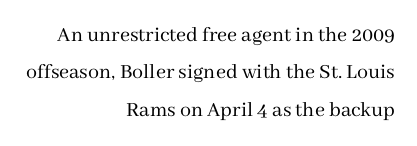
{"italic": "no", "bold": "no", "underline": "no", "align": "right", "line_spacing": "normal", "line_spacing_ratio": 1.7, "letter_spacing": "normal", "letter_spacing_em": 0.0, "glyph_px": 22}
